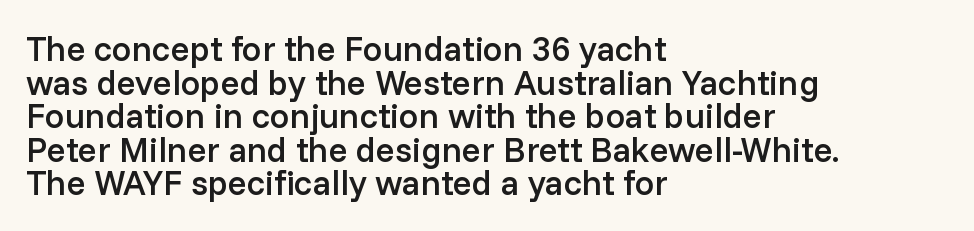
The image shows 35 px semibold sans-serif type, upright; set left-aligned, tight line spacing (0.96x), normal letter spacing, not underlined; low stroke contrast and a medium x-height.
